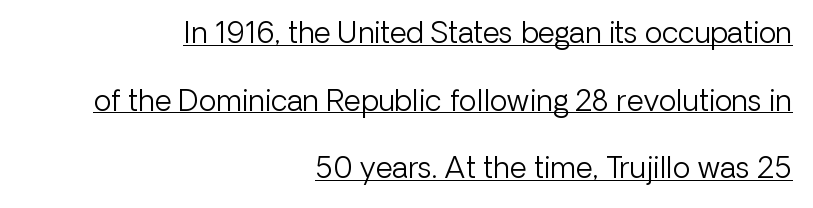
{"serif": "no", "italic": "no", "bold": "no", "weight": "light", "width": "normal", "stroke_contrast": "low", "x_height": "medium", "monospaced": "no", "underline": "yes", "align": "right", "line_spacing": "loose", "line_spacing_ratio": 2.33, "letter_spacing": "normal", "letter_spacing_em": 0.0, "glyph_px": 29}
